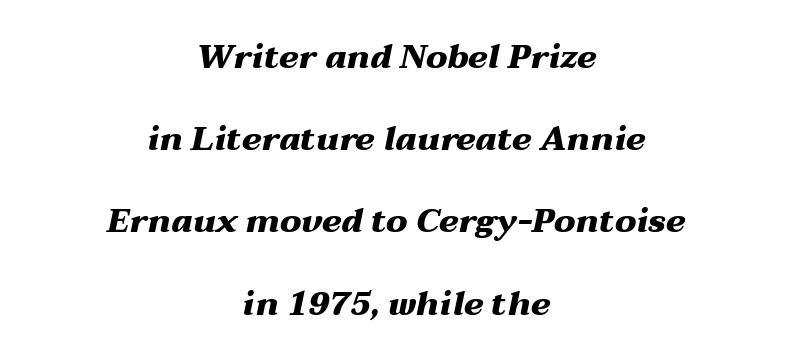
The image shows 33 px heavy, wide type, italic (leaning right); set centered, loose line spacing (2.49x), normal letter spacing, not underlined; medium stroke contrast and a medium x-height.
